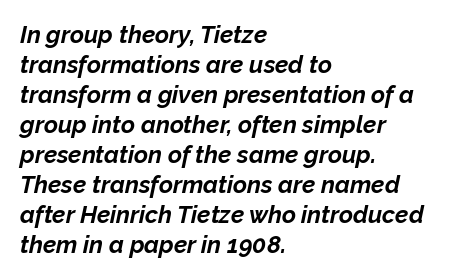
The image shows 24 px bold type, italic (leaning right); set left-aligned, normal line spacing (1.25x), normal letter spacing, not underlined.
